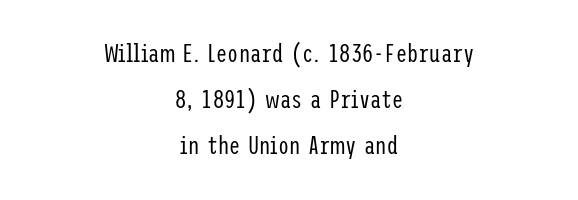
{"italic": "no", "bold": "no", "underline": "no", "align": "center", "line_spacing_ratio": 1.85, "letter_spacing": "normal", "letter_spacing_em": 0.0, "glyph_px": 25}
